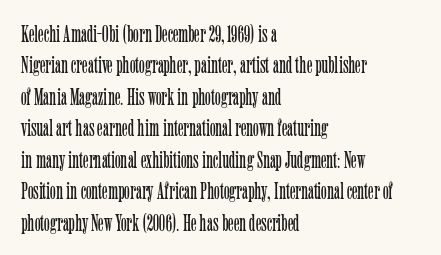
What stands out about the letter spacing? Nothing — it is the standard amount. Unmarked baselines from the first word to the last. The rendering anchors every line to the left-hand side. Regarding leading, the lines here are spaced in the standard way. Compared with a typical body face, this is equally light or lighter still. In terms of posture, this sample is upright.
